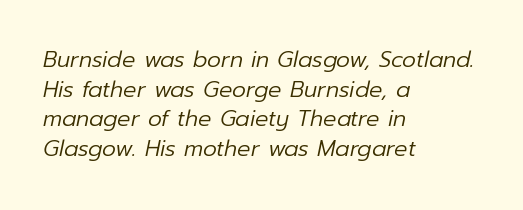
The image shows 22 px text type, italic (leaning right); set left-aligned, normal line spacing (1.35x), normal letter spacing, not underlined.
